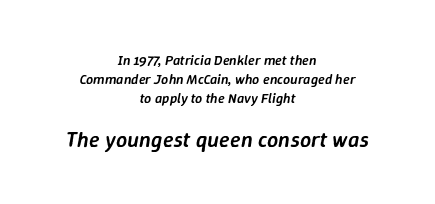
These lines are centered, leaving both edges ragged. Regular leading. Typesetter's note: demi weight, one step under bold. Default kerning and tracking; the words read as compact shapes.
